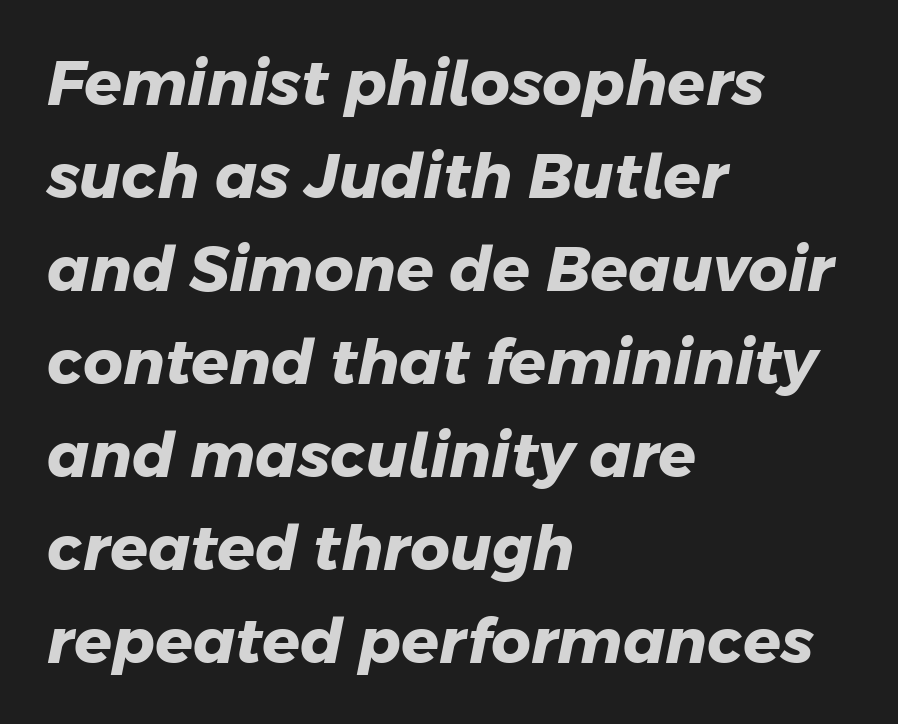
The image shows 62 px heavy sans-serif type; set left-aligned, normal line spacing (1.5x), normal letter spacing, not underlined; low stroke contrast and a medium x-height.
